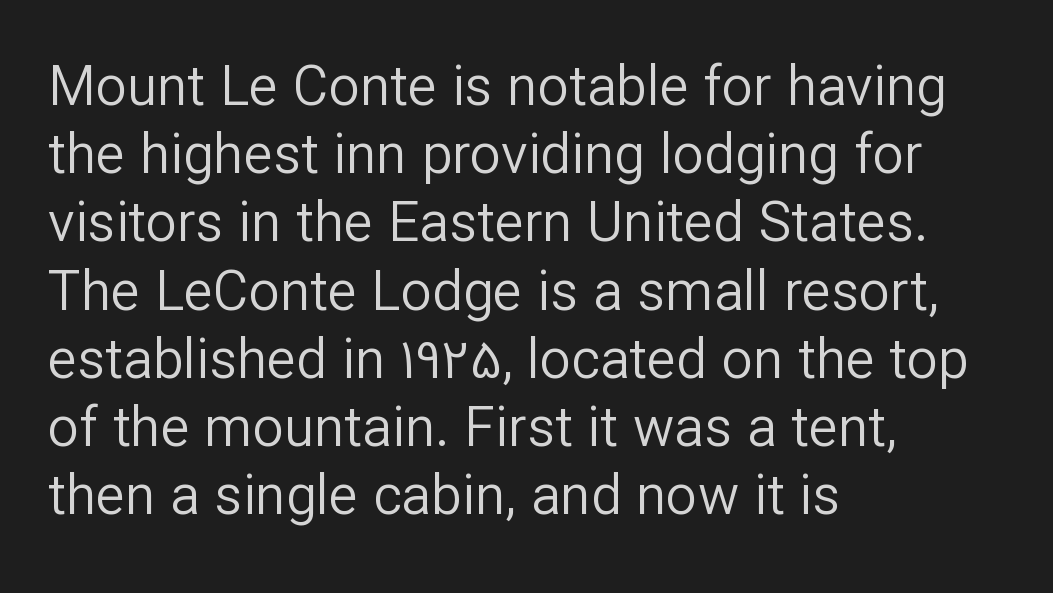
{"serif": "no", "italic": "no", "bold": "no", "weight": "regular", "width": "normal", "stroke_contrast": "low", "x_height": "medium", "monospaced": "no", "underline": "no", "align": "left", "line_spacing_ratio": 1.24, "letter_spacing": "normal", "letter_spacing_em": 0.0, "glyph_px": 55}
